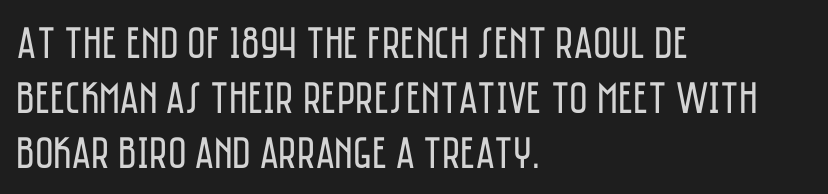
Q: Is the text bold? A: No.
Q: Is the text italic (slanted)? A: No, it is upright.
Q: Is the typeface a serif or a sans-serif typeface? A: Sans-serif.
Q: Is the text underlined? A: No.
Q: How is the paragraph aligned? A: Left-aligned.
Q: Is the spacing between letters normal or unusually wide? A: Normal.
Q: Width (condensed, normal, or wide)? A: Condensed.
Q: Stroke contrast? A: Low.
Q: x-height? A: Large.
Q: Monospaced? A: No.
